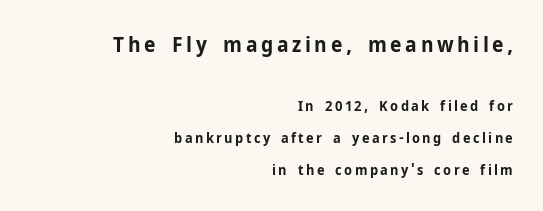
The image shows 21 px bold type, upright; set right-aligned, loose line spacing (2.32x), not underlined; the first (top) block is 1.5x larger.
